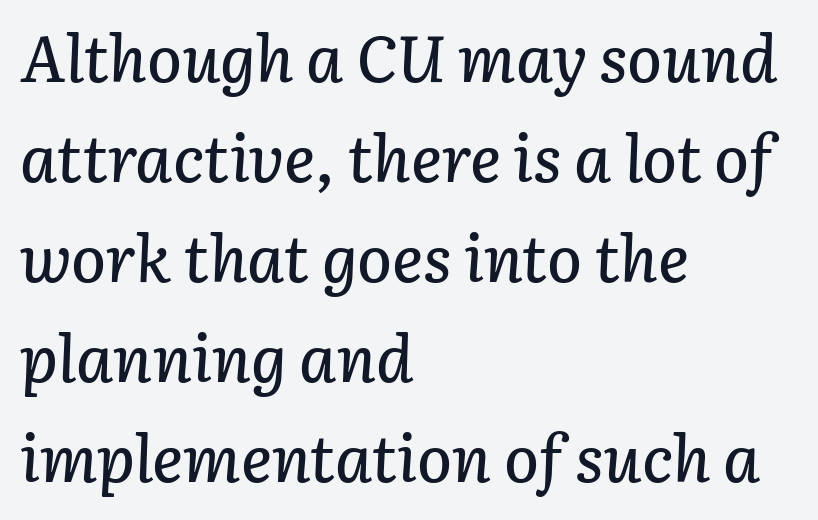
{"italic": "yes", "lean": "right", "slant_degrees": 3, "width": "normal", "stroke_contrast": "low", "x_height": "medium", "monospaced": "no", "underline": "no", "align": "left", "line_spacing": "normal", "line_spacing_ratio": 1.54, "letter_spacing": "normal", "letter_spacing_em": 0.0, "glyph_px": 65}
